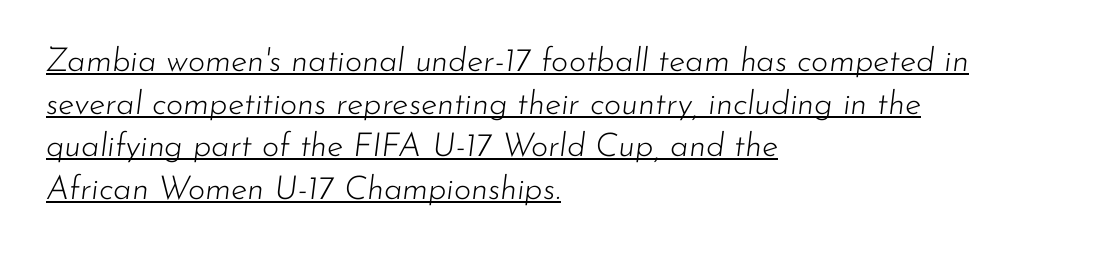
How would I describe the line gaps? Plain and ordinary. Here the designer chose a conventional face with non-uniform glyph widths. Short note: letters normally spaced. The typography opts for an oblique posture over an upright one. Is there an underline? Yes — a line sits under the letters.
